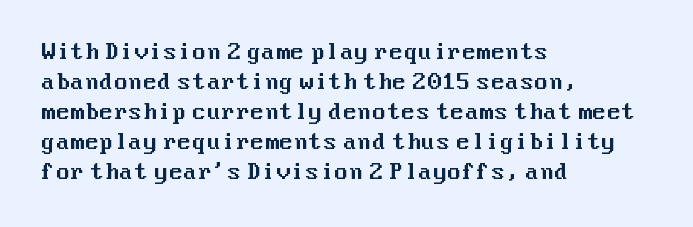
The image shows 21 px text type, upright; set left-aligned, normal line spacing (1.43x), normal letter spacing, not underlined.
